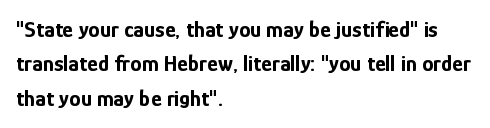
The image shows 23 px bold type, upright; set left-aligned, normal line spacing (1.49x), normal letter spacing, not underlined.
